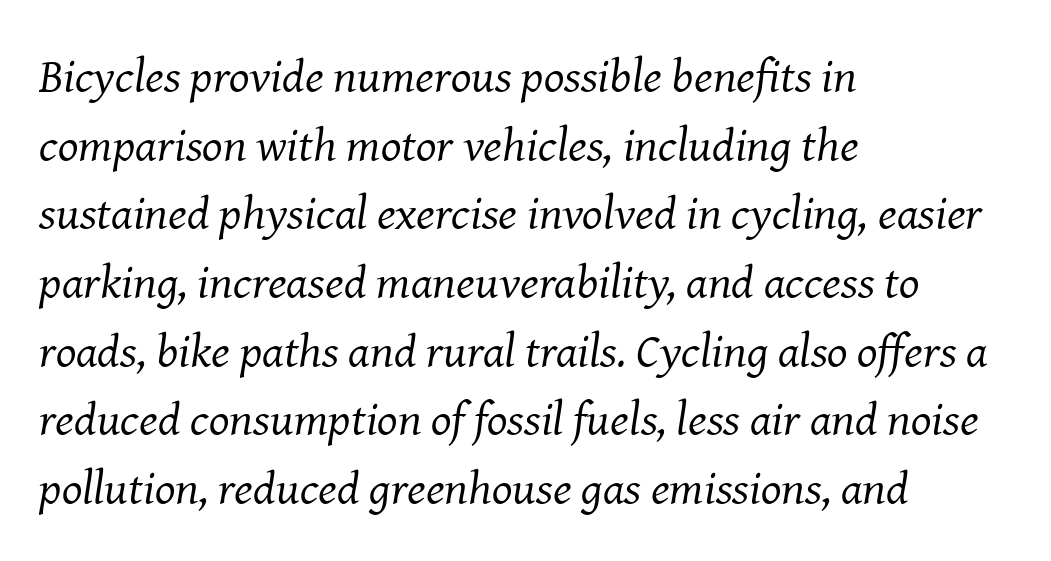
The image shows 48 px regular-weight serif type, italic (leaning right); set left-aligned, normal line spacing (1.43x), normal letter spacing, not underlined; medium stroke contrast and a medium x-height.
